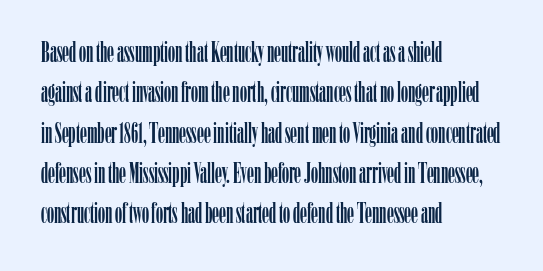
Q: Is the text italic (slanted)? A: No, it is upright.
Q: Is the typeface a serif or a sans-serif typeface? A: Serif.
Q: Is the text underlined? A: No.
Q: How is the paragraph aligned? A: Left-aligned.
Q: Is the spacing between letters normal or unusually wide? A: Normal.
Q: Is the spacing between lines tight, normal or loose? A: Normal.
Q: Width (condensed, normal, or wide)? A: Condensed.
Q: Stroke contrast? A: Low.
Q: x-height? A: Medium.
Q: Monospaced? A: No.
